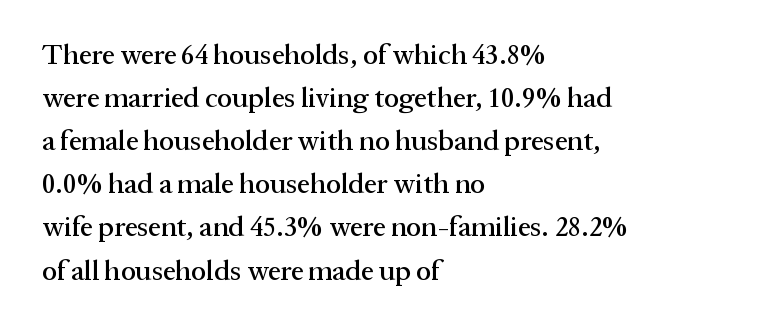
{"serif": "yes", "italic": "no", "width": "normal", "stroke_contrast": "medium", "x_height": "medium", "monospaced": "no", "underline": "no", "align": "left", "line_spacing": "normal", "line_spacing_ratio": 1.54, "letter_spacing": "normal", "letter_spacing_em": 0.0, "glyph_px": 28}
